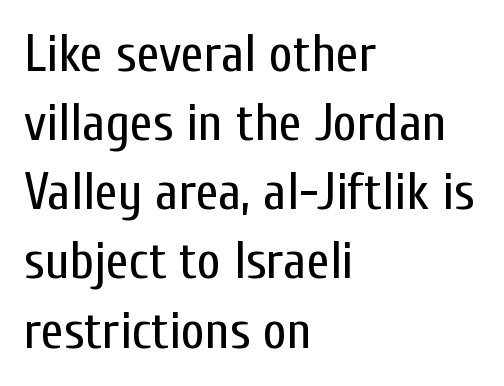
The image shows 52 px regular-weight, condensed sans-serif type, upright; set left-aligned, normal line spacing (1.33x), normal letter spacing, not underlined; low stroke contrast and a medium x-height.
